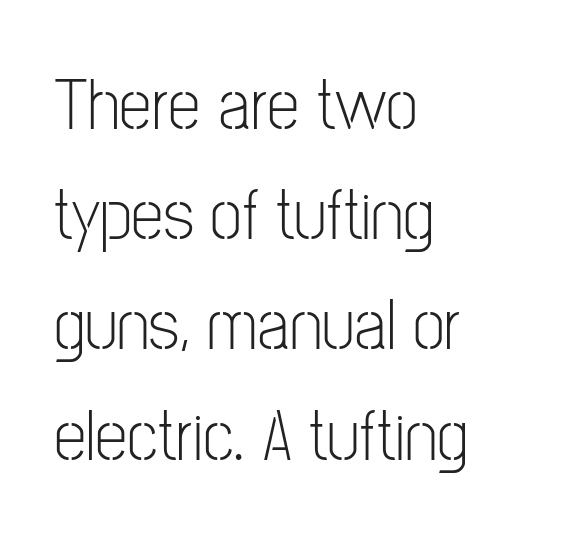
The image shows 73 px light, condensed sans-serif type, upright; set left-aligned, normal line spacing (1.51x), normal letter spacing, not underlined; low stroke contrast and a medium x-height.
